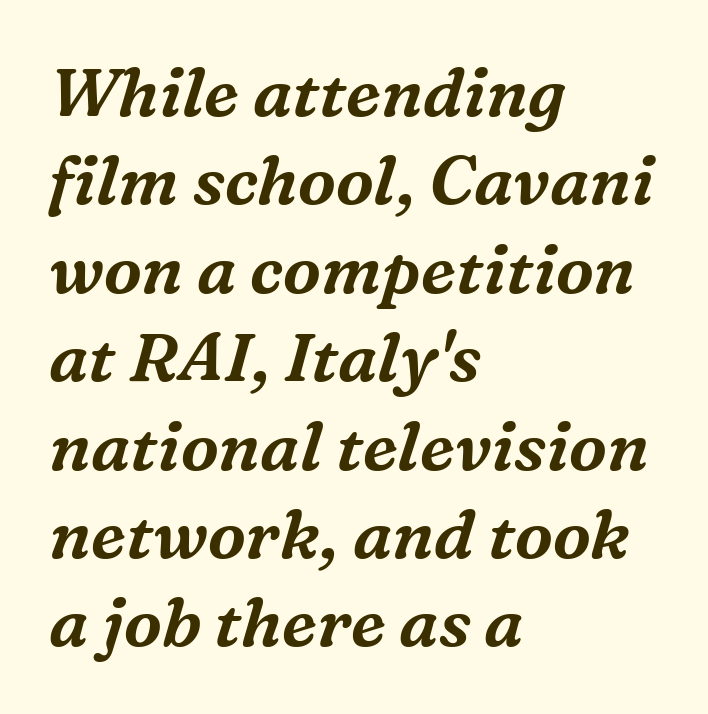
{"serif": "yes", "italic": "yes", "lean": "right", "slant_degrees": 16, "width": "normal", "stroke_contrast": "medium", "x_height": "medium", "monospaced": "no", "underline": "no", "align": "left", "line_spacing": "normal", "line_spacing_ratio": 1.3, "letter_spacing": "normal", "letter_spacing_em": 0.0, "glyph_px": 68}
